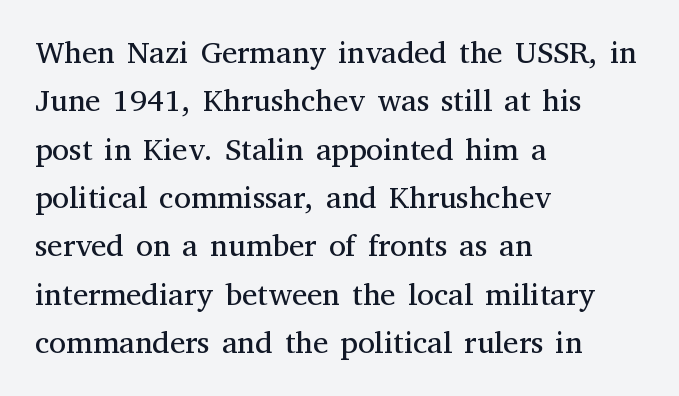
{"serif": "yes", "italic": "no", "bold": "no", "weight": "regular", "width": "normal", "stroke_contrast": "medium", "x_height": "medium", "monospaced": "no", "underline": "no", "align": "left", "line_spacing": "normal", "line_spacing_ratio": 1.56, "letter_spacing": "normal", "letter_spacing_em": 0.0, "glyph_px": 31}
